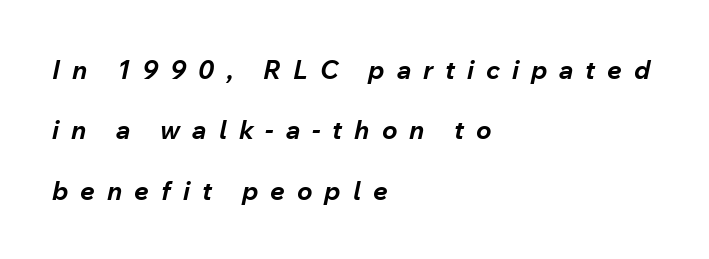
Q: Is the text bold? A: Yes.
Q: Is the text italic (slanted)? A: Yes, it leans right by about 12 degrees.
Q: Is the text underlined? A: No.
Q: How is the paragraph aligned? A: Left-aligned.
Q: Is the spacing between letters normal or unusually wide? A: Unusually wide.
Q: Is the spacing between lines tight, normal or loose? A: Loose.
